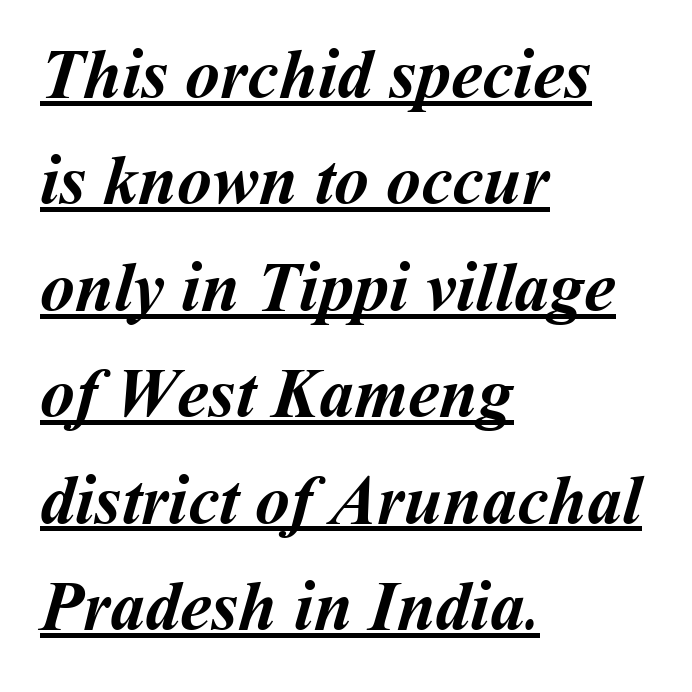
{"bold": "yes", "weight": "semibold", "width": "normal", "stroke_contrast": "medium", "x_height": "medium", "monospaced": "no", "underline": "yes", "align": "left", "line_spacing": "normal", "line_spacing_ratio": 1.52, "letter_spacing": "normal", "letter_spacing_em": 0.0, "glyph_px": 70}
